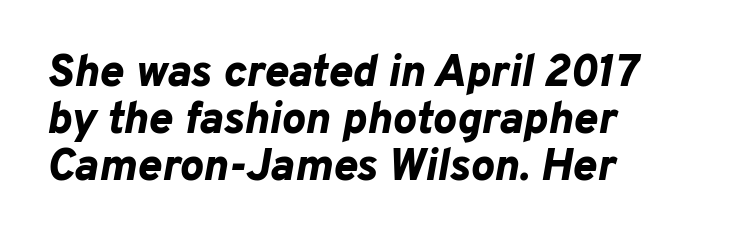
Q: Is the text bold? A: Yes.
Q: Is the text italic (slanted)? A: Yes, it leans right by about 10 degrees.
Q: Is the text underlined? A: No.
Q: How is the paragraph aligned? A: Left-aligned.
Q: Is the spacing between letters normal or unusually wide? A: Normal.
Q: Is the spacing between lines tight, normal or loose? A: Tight.
Q: Width (condensed, normal, or wide)? A: Normal.
Q: Stroke contrast? A: Low.
Q: x-height? A: Medium.
Q: Monospaced? A: No.
